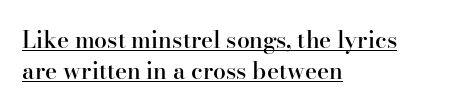
Which margin do the lines hug? The left one — the right edge is uneven. A normal amount of white space separates one row of letters from the next. A bit beefed up — I'd call it semibold rather than bold. Glance below the letters and you will spot a drawn line. Upright lettering throughout.
